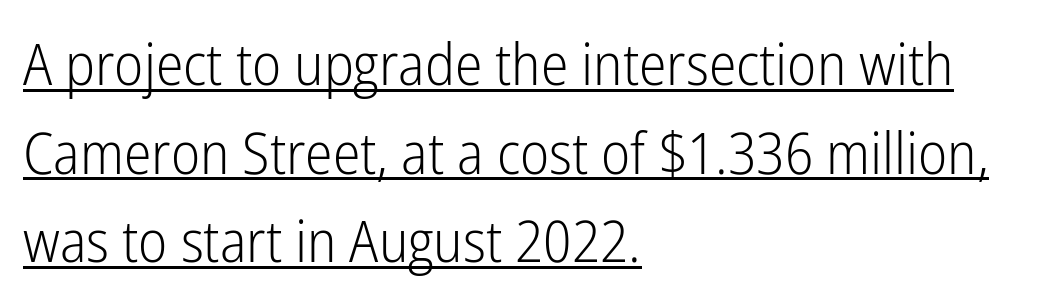
The image shows 58 px light, condensed sans-serif type, upright; set left-aligned, normal line spacing (1.53x), normal letter spacing, underlined; low stroke contrast and a medium x-height.
